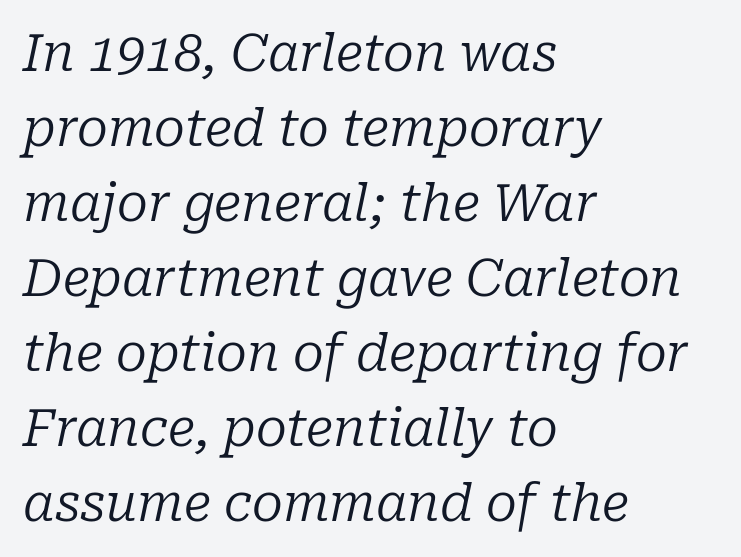
Compared with typical body copy, the letter spacing here is the same. These lines were composed using italics. Note the varied advance widths — an 'i' is clearly narrower than an 'm'. The rendering uses a moderate line-height, typical for paragraphs.
